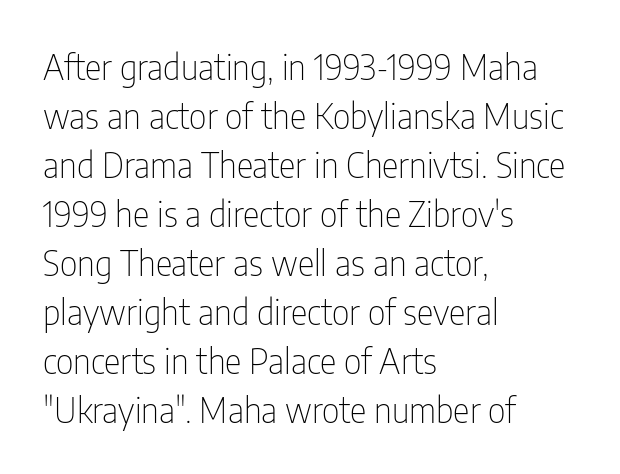
Q: Is the text bold? A: No.
Q: Is the text italic (slanted)? A: No, it is upright.
Q: Is the typeface a serif or a sans-serif typeface? A: Sans-serif.
Q: Is the text underlined? A: No.
Q: How is the paragraph aligned? A: Left-aligned.
Q: Is the spacing between letters normal or unusually wide? A: Normal.
Q: Is the spacing between lines tight, normal or loose? A: Normal.
Q: Width (condensed, normal, or wide)? A: Condensed.
Q: Stroke contrast? A: Low.
Q: x-height? A: Medium.
Q: Monospaced? A: No.
